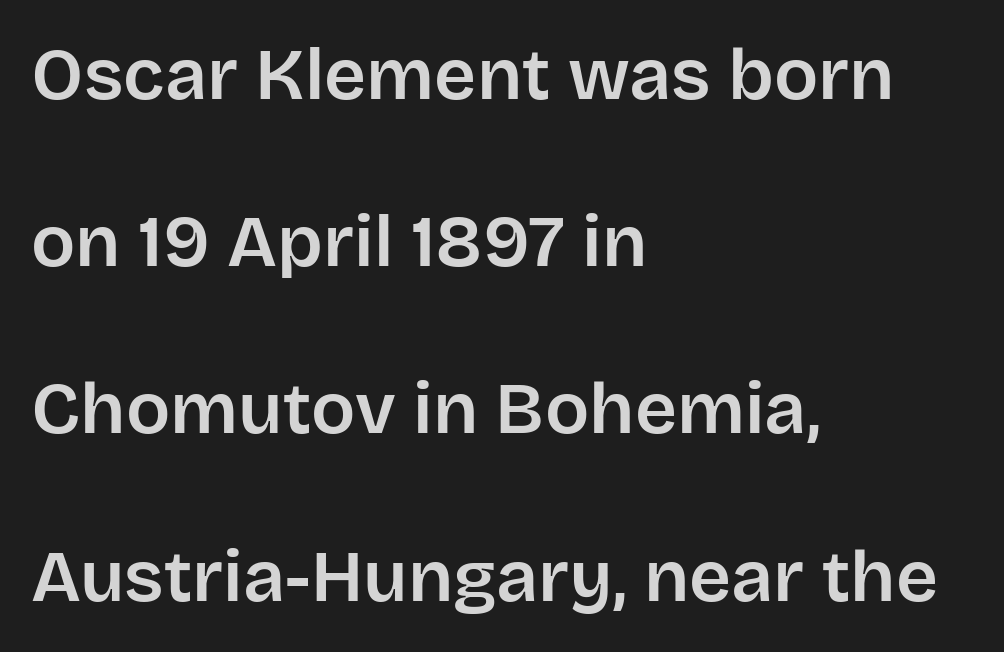
{"serif": "no", "italic": "no", "width": "normal", "stroke_contrast": "low", "x_height": "large", "monospaced": "no", "underline": "no", "align": "left", "line_spacing": "loose", "line_spacing_ratio": 2.29, "letter_spacing": "normal", "letter_spacing_em": 0.0, "glyph_px": 73}
